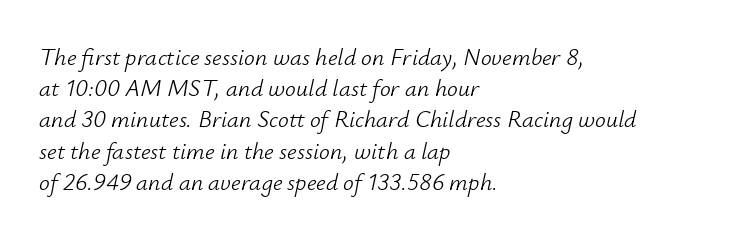
Q: Is the text bold? A: No.
Q: Is the text italic (slanted)? A: Yes, it leans right by about 12 degrees.
Q: Is the text underlined? A: No.
Q: How is the paragraph aligned? A: Left-aligned.
Q: Is the spacing between letters normal or unusually wide? A: Normal.
Q: Is the spacing between lines tight, normal or loose? A: Normal.
